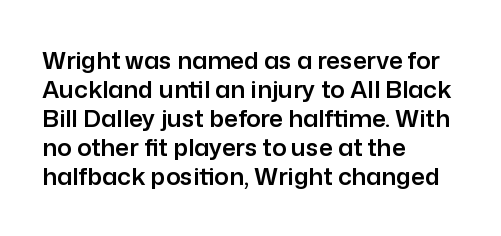
The image shows 24 px text type, upright; set left-aligned, line spacing 1.21x, normal letter spacing, not underlined.
